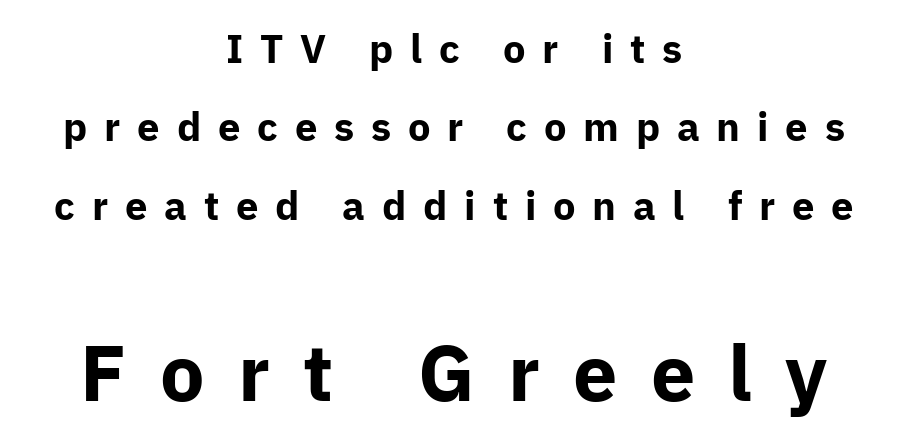
The image shows 79 px bold sans-serif type, upright; set centered, loose line spacing (1.96x), unusually wide letter spacing (+0.42 em), not underlined; the second (bottom) block is 1.98x larger; low stroke contrast and a medium x-height.
